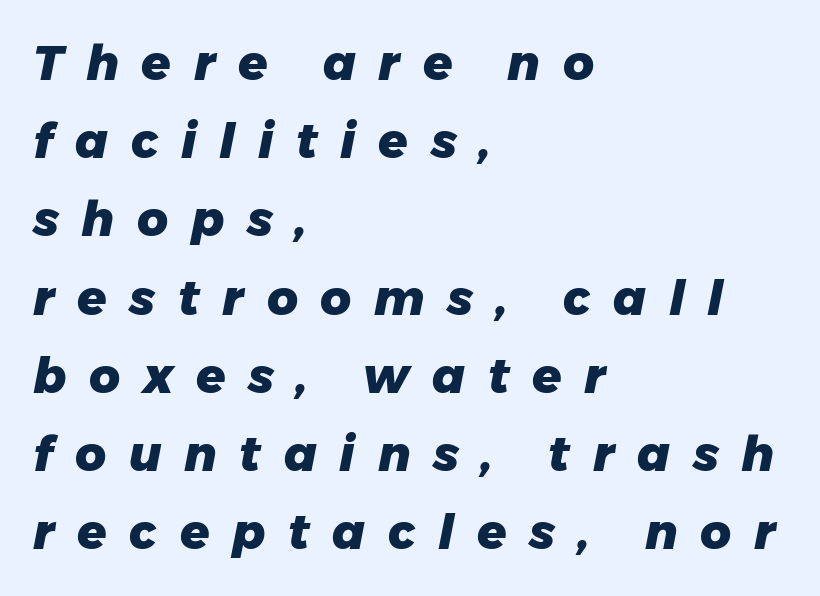
The image shows 48 px heavy type, italic (leaning right); set left-aligned, normal line spacing (1.63x), unusually wide letter spacing (+0.47 em), not underlined; low stroke contrast and a medium x-height.
